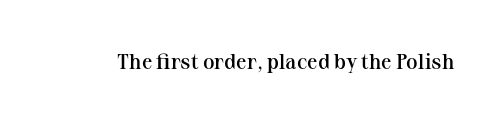
Typesetter's note: demi weight, one step under bold. The specimen omits any rule beneath the text block's lines. Is there any slant? The stems are plumb. Does extra space separate the letters? No, they use regular spacing.
